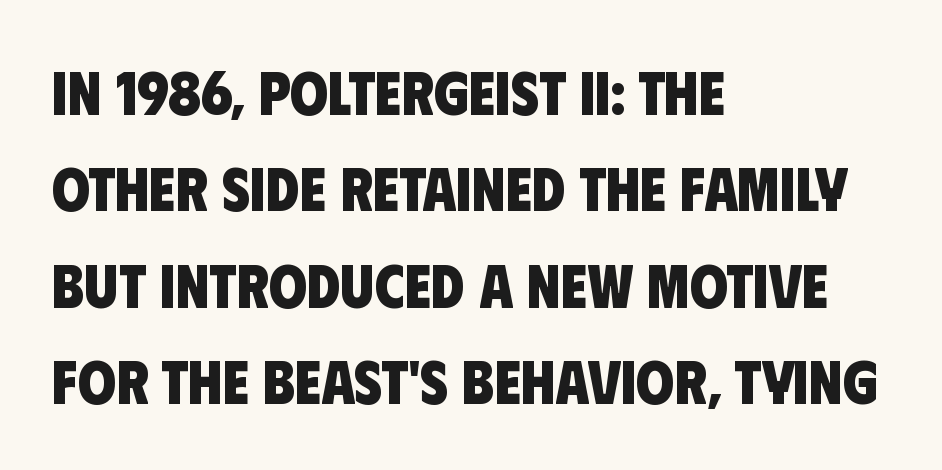
Q: Is the text bold? A: Yes.
Q: Is the typeface a serif or a sans-serif typeface? A: Sans-serif.
Q: Is the text underlined? A: No.
Q: How is the paragraph aligned? A: Left-aligned.
Q: Is the spacing between letters normal or unusually wide? A: Normal.
Q: Is the spacing between lines tight, normal or loose? A: Normal.
Q: Width (condensed, normal, or wide)? A: Condensed.
Q: Stroke contrast? A: Low.
Q: x-height? A: Large.
Q: Monospaced? A: No.
